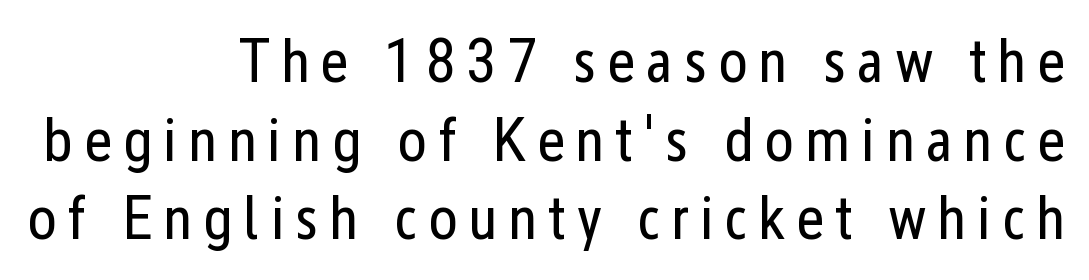
{"serif": "no", "italic": "no", "bold": "no", "weight": "regular", "width": "condensed", "stroke_contrast": "low", "x_height": "medium", "monospaced": "no", "underline": "no", "align": "right", "line_spacing": "normal", "line_spacing_ratio": 1.27, "glyph_px": 62}
